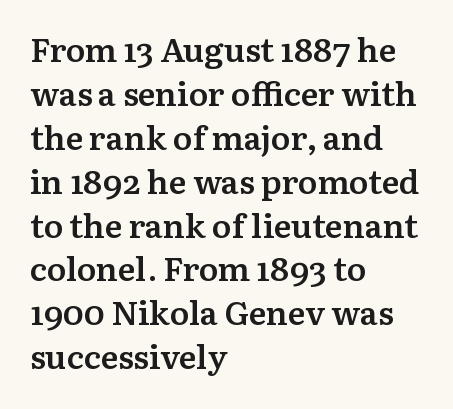
{"serif": "yes", "italic": "no", "bold": "semi", "weight": "semibold", "width": "normal", "stroke_contrast": "medium", "x_height": "medium", "monospaced": "no", "underline": "no", "align": "left", "line_spacing": "normal", "line_spacing_ratio": 1.33, "letter_spacing": "normal", "letter_spacing_em": 0.0, "glyph_px": 33}
